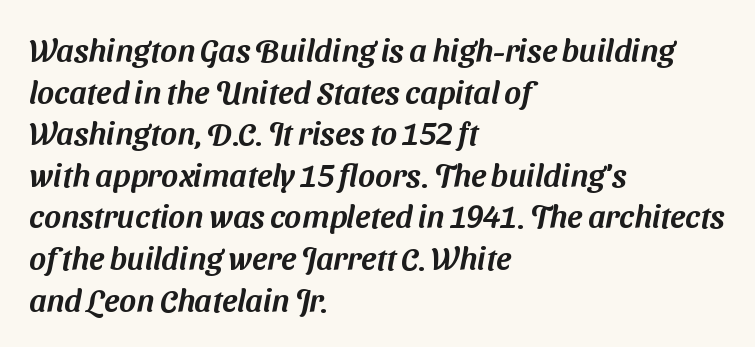
Q: Is the typeface a serif or a sans-serif typeface? A: Sans-serif.
Q: Is the text underlined? A: No.
Q: How is the paragraph aligned? A: Left-aligned.
Q: Is the spacing between letters normal or unusually wide? A: Normal.
Q: Is the spacing between lines tight, normal or loose? A: Normal.
Q: Width (condensed, normal, or wide)? A: Normal.
Q: Stroke contrast? A: Medium.
Q: x-height? A: Medium.
Q: Monospaced? A: No.
